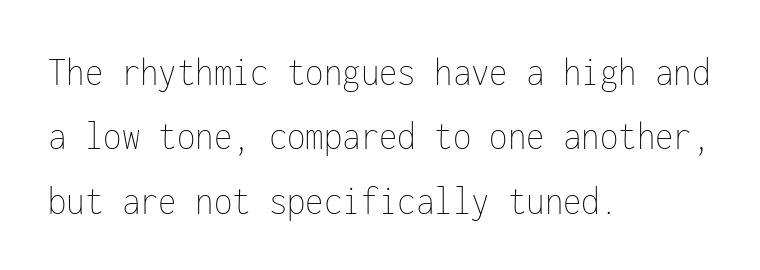
Summary of weight: not heavy and not bold. The rendering keeps characters at their native spacing. The space directly below the letters is spotless. Honestly, the row spacing looks completely unremarkable. A roman cut, with each character standing at attention. You could count columns in this text — the font is strictly monospaced.
